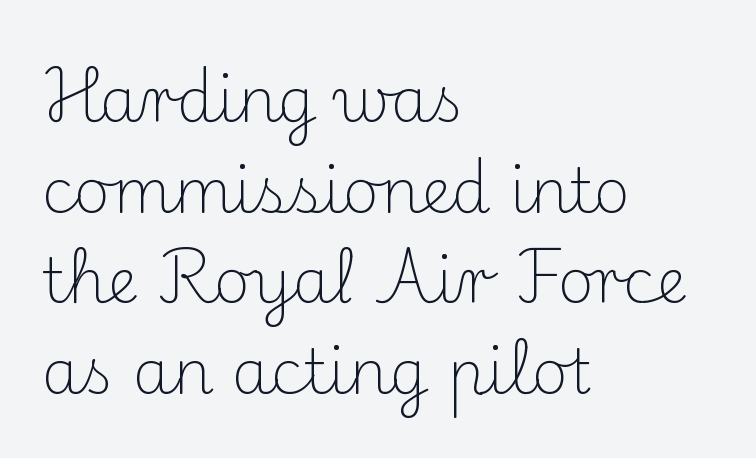
The image shows 62 px light serif type, upright; set left-aligned, normal line spacing (1.46x), normal letter spacing, not underlined; medium stroke contrast and a small x-height.
